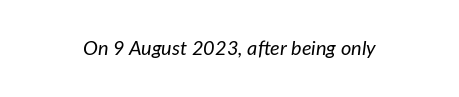
The horizontal fit of the characters is conventional and even. Rule under the text: the space is simply empty. If you drew a line through each stem, it would be angled. On a weight scale, this lands at 450 or below.
